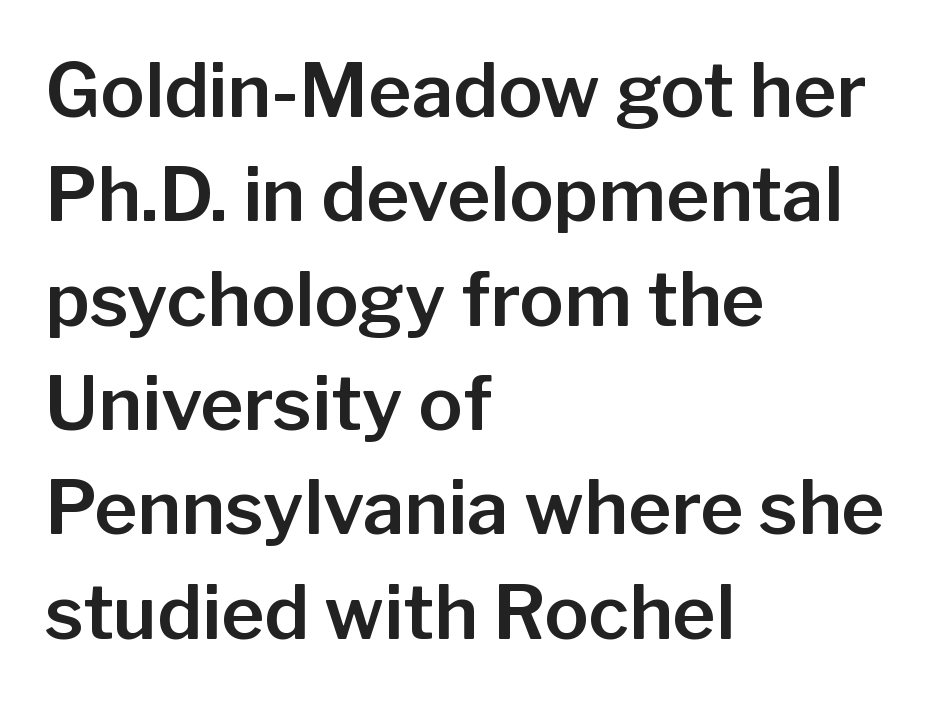
The image shows 74 px sans-serif type, upright; set left-aligned, normal line spacing (1.41x), normal letter spacing, not underlined; low stroke contrast and a medium x-height.
